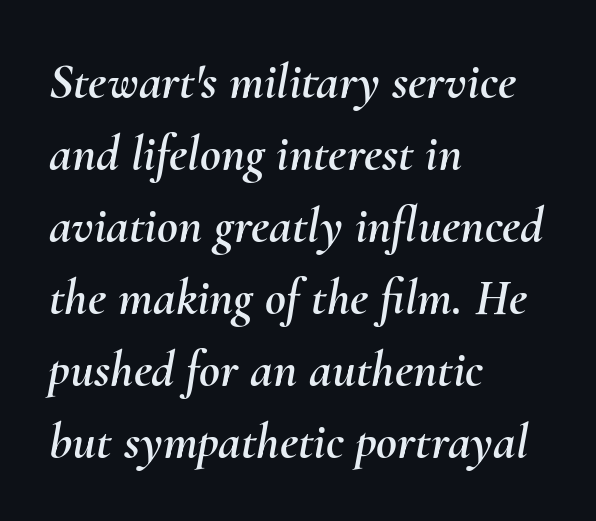
Q: Is the text italic (slanted)? A: Yes, it leans right by about 10 degrees.
Q: Is the text underlined? A: No.
Q: How is the paragraph aligned? A: Left-aligned.
Q: Is the spacing between letters normal or unusually wide? A: Normal.
Q: Is the spacing between lines tight, normal or loose? A: Normal.
Q: Width (condensed, normal, or wide)? A: Normal.
Q: Stroke contrast? A: Medium.
Q: x-height? A: Small.
Q: Monospaced? A: No.
